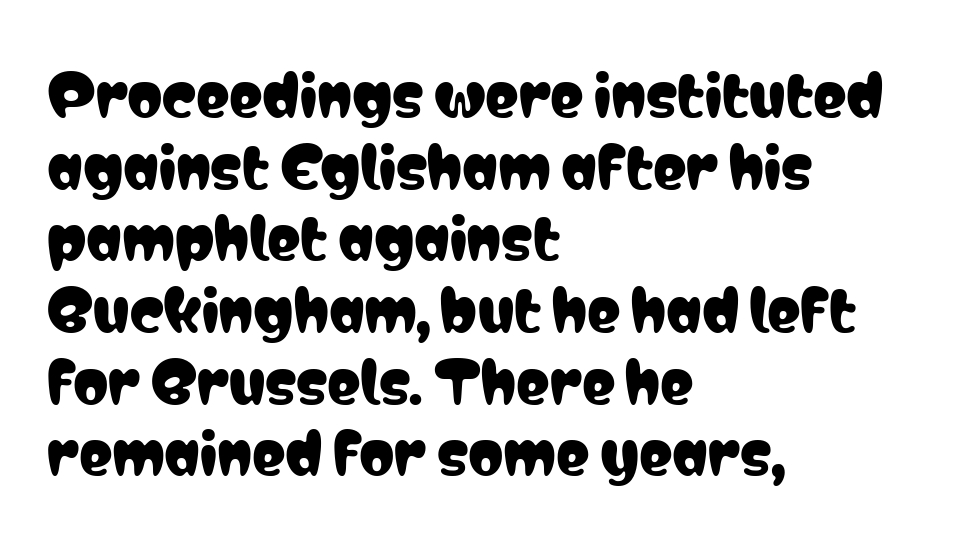
{"serif": "no", "italic": "no", "width": "condensed", "stroke_contrast": "low", "x_height": "medium", "monospaced": "no", "underline": "no", "align": "left", "line_spacing": "normal", "line_spacing_ratio": 1.28, "letter_spacing": "normal", "letter_spacing_em": 0.0, "glyph_px": 56}
